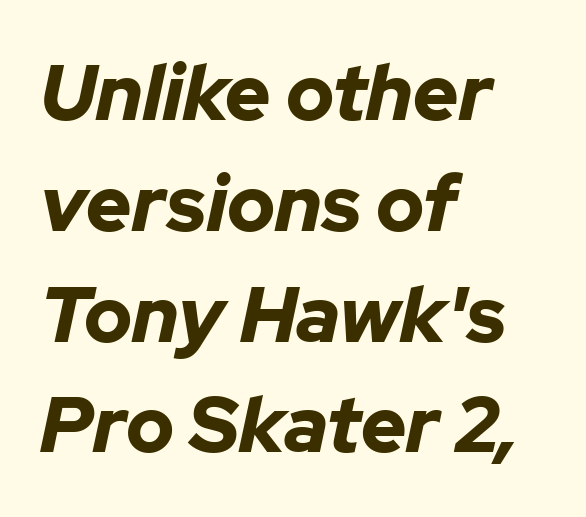
Character widths vary here, with narrow letters taking less room than wide ones. The letters are bold, with thick, heavy strokes. Compared with typical body copy, the letter spacing here is the same. Decoration check: the copy has no underline. Left-aligned paragraph, ragged on the right.
